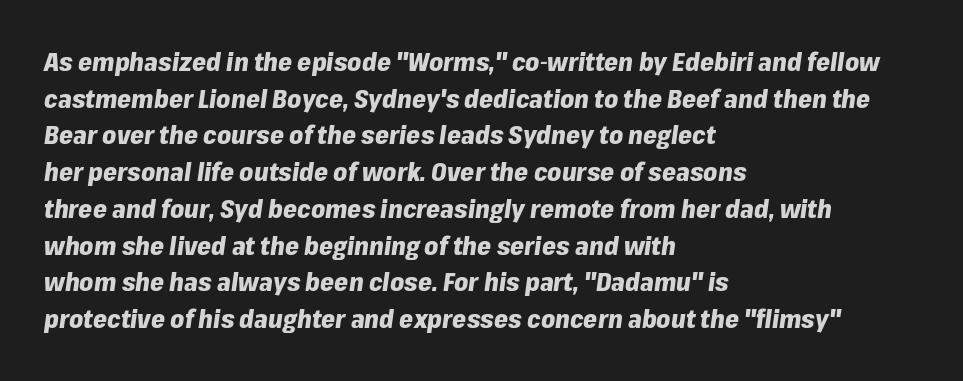
{"italic": "yes", "lean": "right", "slant_degrees": 8, "bold": "yes", "underline": "no", "align": "left", "line_spacing": "normal", "line_spacing_ratio": 1.47, "letter_spacing": "normal", "letter_spacing_em": 0.0, "glyph_px": 25}
